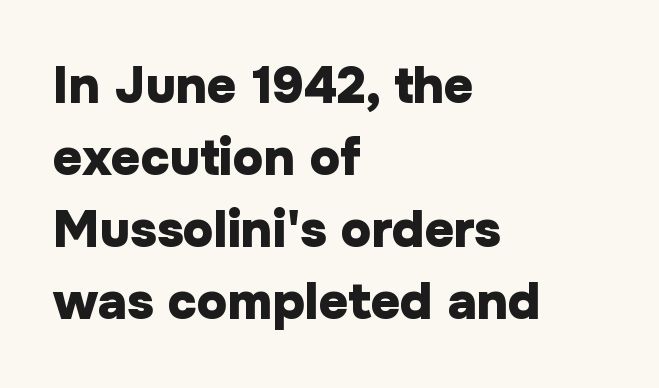
The image shows 51 px heavy sans-serif type, upright; set left-aligned, normal line spacing (1.41x), normal letter spacing, not underlined; low stroke contrast and a medium x-height.
